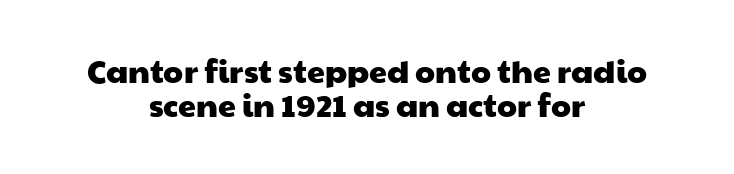
The image shows 32 px wide sans-serif type; set centered, tight line spacing (1.06x), normal letter spacing, not underlined; low stroke contrast and a medium x-height.
